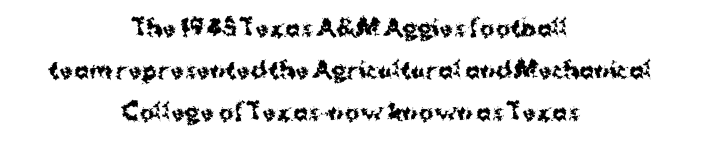
Q: Is the text bold? A: Yes.
Q: Is the text italic (slanted)? A: No, it is upright.
Q: Is the text underlined? A: No.
Q: How is the paragraph aligned? A: Centered.
Q: Is the spacing between letters normal or unusually wide? A: Normal.
Q: Is the spacing between lines tight, normal or loose? A: Loose.
